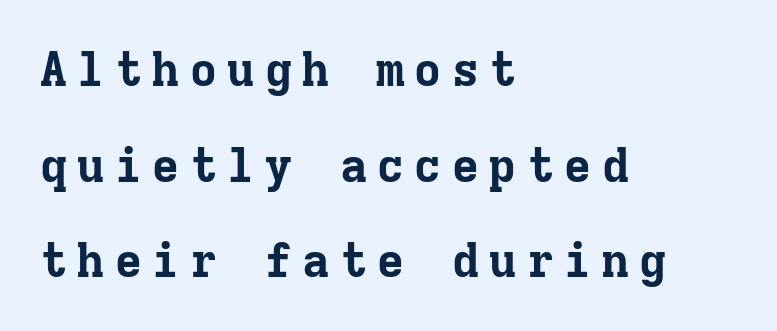
Q: Is the text bold? A: Yes.
Q: Is the text italic (slanted)? A: No, it is upright.
Q: Is the typeface a serif or a sans-serif typeface? A: Serif.
Q: Is the text underlined? A: No.
Q: How is the paragraph aligned? A: Left-aligned.
Q: Is the spacing between lines tight, normal or loose? A: Loose.
Q: Width (condensed, normal, or wide)? A: Normal.
Q: Stroke contrast? A: Low.
Q: x-height? A: Medium.
Q: Monospaced? A: Yes.
